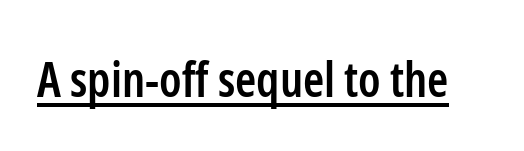
Q: Is the text bold? A: Semi-bold.
Q: Is the text italic (slanted)? A: No, it is upright.
Q: Is the typeface a serif or a sans-serif typeface? A: Sans-serif.
Q: Is the text underlined? A: Yes.
Q: Is the spacing between letters normal or unusually wide? A: Normal.
Q: Width (condensed, normal, or wide)? A: Condensed.
Q: Stroke contrast? A: Low.
Q: x-height? A: Medium.
Q: Monospaced? A: No.
